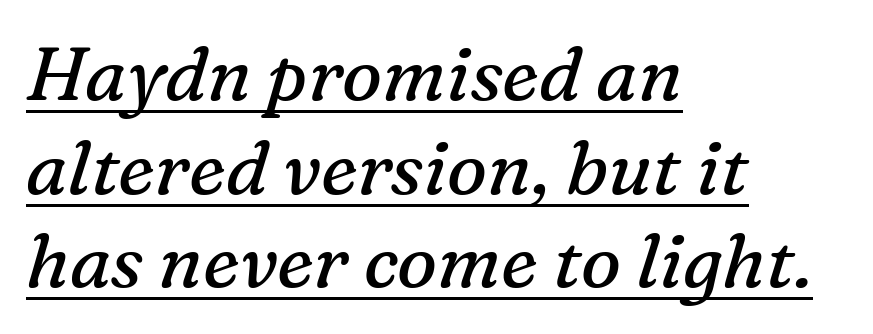
The image shows 75 px regular-weight serif type, italic (leaning right); set left-aligned, normal line spacing (1.25x), normal letter spacing, underlined; medium stroke contrast and a medium x-height.
